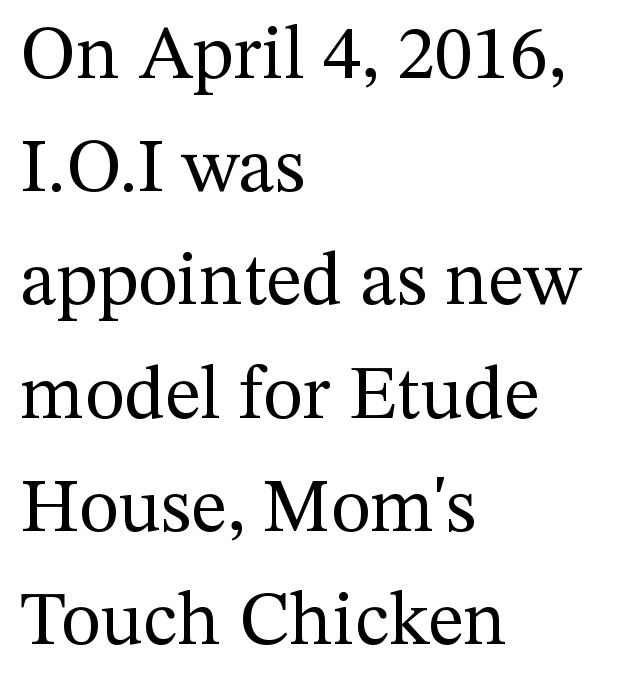
The image shows 76 px regular-weight serif type, upright; set left-aligned, normal line spacing (1.49x), normal letter spacing, not underlined; medium stroke contrast and a medium x-height.
